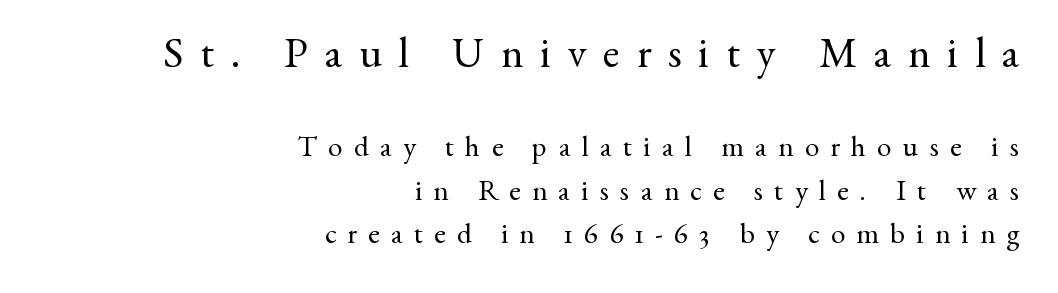
{"serif": "yes", "italic": "no", "bold": "no", "weight": "regular", "width": "normal", "stroke_contrast": "medium", "x_height": "small", "monospaced": "no", "underline": "no", "align": "right", "line_spacing": "normal", "line_spacing_ratio": 1.49, "letter_spacing": "wide", "letter_spacing_em": 0.39, "larger_block": "first", "size_ratio": 1.48, "glyph_px": 43}
